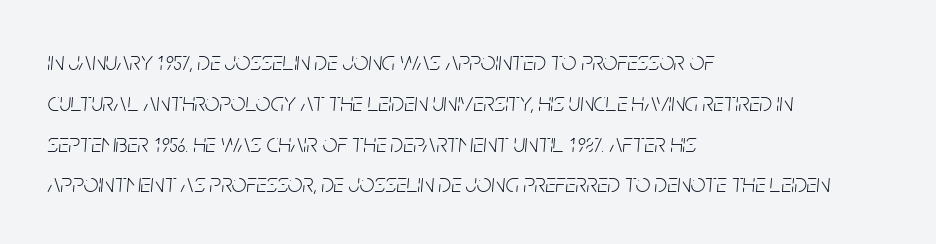
{"italic": "yes", "lean": "right", "slant_degrees": 5, "bold": "no", "underline": "no", "align": "left", "line_spacing": "normal", "line_spacing_ratio": 1.57, "letter_spacing": "normal", "letter_spacing_em": 0.0, "glyph_px": 26}
